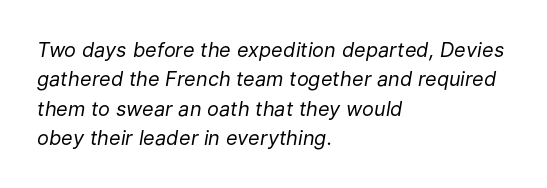
{"italic": "yes", "lean": "right", "slant_degrees": 9, "bold": "no", "underline": "no", "align": "left", "line_spacing": "normal", "line_spacing_ratio": 1.47, "letter_spacing": "normal", "letter_spacing_em": 0.0, "glyph_px": 20}
